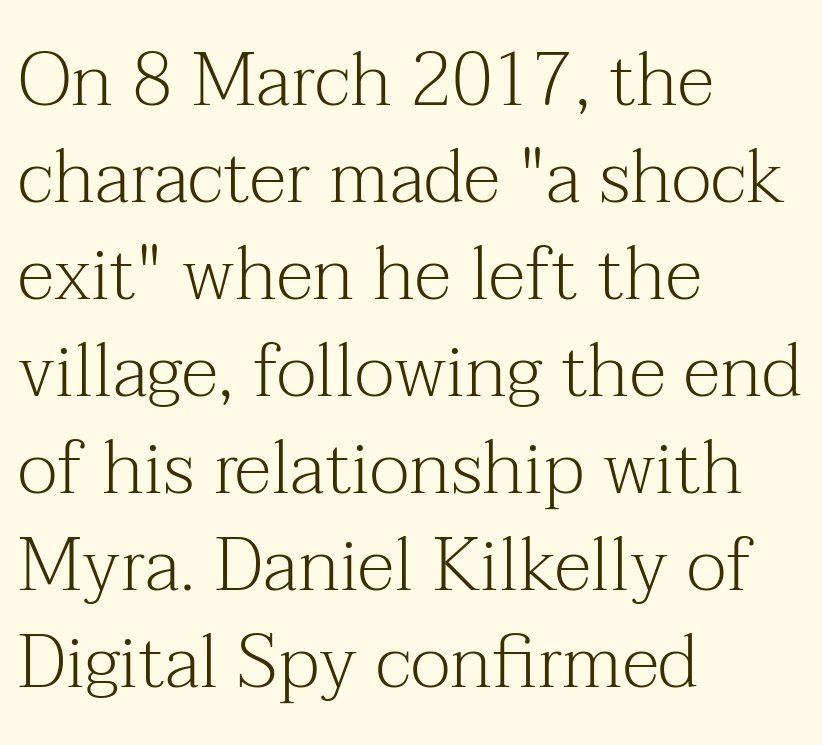
{"serif": "yes", "italic": "no", "bold": "no", "weight": "light", "width": "normal", "stroke_contrast": "medium", "x_height": "medium", "monospaced": "no", "underline": "no", "align": "left", "line_spacing": "normal", "line_spacing_ratio": 1.31, "letter_spacing": "normal", "letter_spacing_em": 0.0, "glyph_px": 74}
